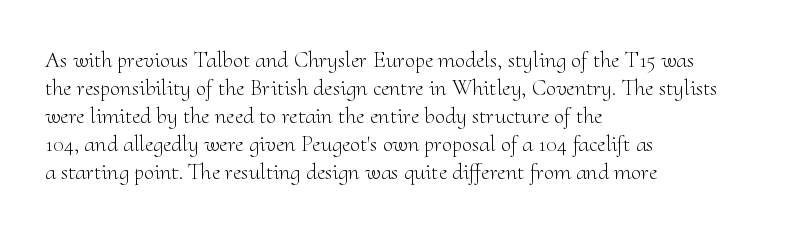
Every stem runs plumb, perpendicular to the baseline. Layout note: lines flush left. Decoration check: the copy has no underline. Short note: letters normally spaced.
